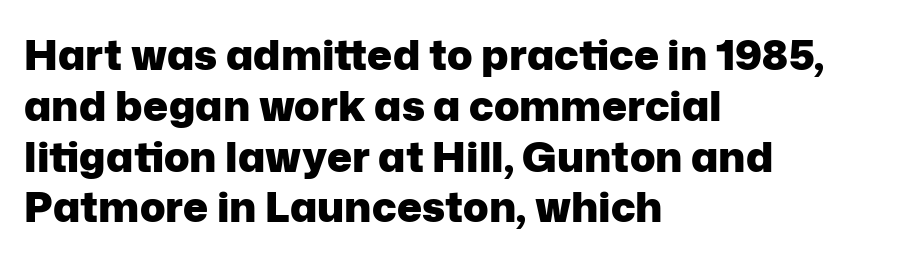
{"serif": "no", "italic": "no", "bold": "yes", "weight": "heavy", "width": "normal", "stroke_contrast": "low", "x_height": "medium", "monospaced": "no", "underline": "no", "align": "left", "line_spacing_ratio": 1.21, "letter_spacing": "normal", "letter_spacing_em": 0.0, "glyph_px": 42}
